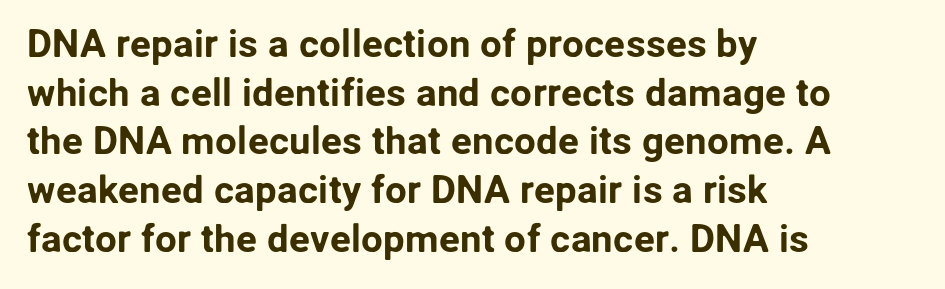
The image shows 39 px sans-serif type, upright; set left-aligned, normal line spacing (1.25x), normal letter spacing, not underlined; low stroke contrast and a medium x-height.
